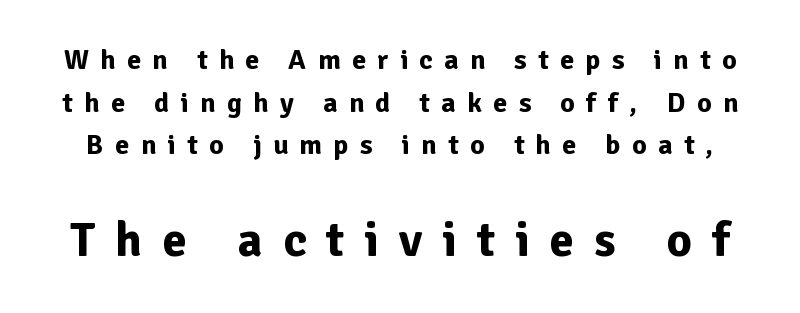
The image shows 49 px bold sans-serif type, upright; set normal line spacing (1.52x), unusually wide letter spacing (+0.41 em), not underlined; the second (bottom) block is 1.75x larger; low stroke contrast and a medium x-height.
